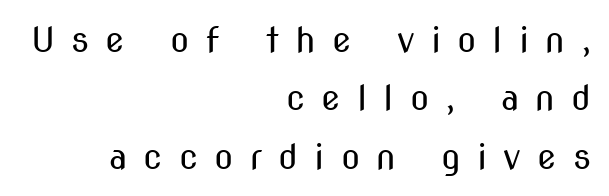
You can tell from the bare stems that sans-serif type was used. Casual observation: everything's shoved over to the right. The passage shown is not bold in any degree. Does the lettering tilt? It doesn't — this is upright.
